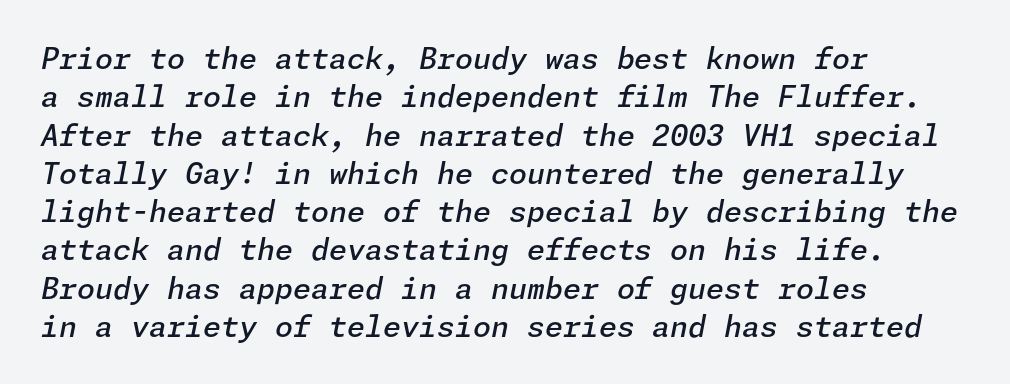
Q: Is the text bold? A: Semi-bold.
Q: Is the text italic (slanted)? A: Yes, it leans right by about 11 degrees.
Q: Is the text underlined? A: No.
Q: How is the paragraph aligned? A: Left-aligned.
Q: Is the spacing between letters normal or unusually wide? A: Normal.
Q: Is the spacing between lines tight, normal or loose? A: Normal.
Q: Width (condensed, normal, or wide)? A: Normal.
Q: Stroke contrast? A: Low.
Q: x-height? A: Medium.
